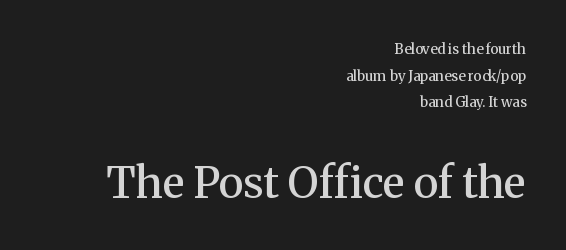
{"serif": "yes", "italic": "no", "bold": "semi", "weight": "semibold", "width": "normal", "stroke_contrast": "medium", "x_height": "medium", "monospaced": "no", "underline": "no", "align": "right", "line_spacing": "loose", "line_spacing_ratio": 1.91, "letter_spacing": "normal", "letter_spacing_em": 0.0, "larger_block": "second", "size_ratio": 3.07, "glyph_px": 43}
